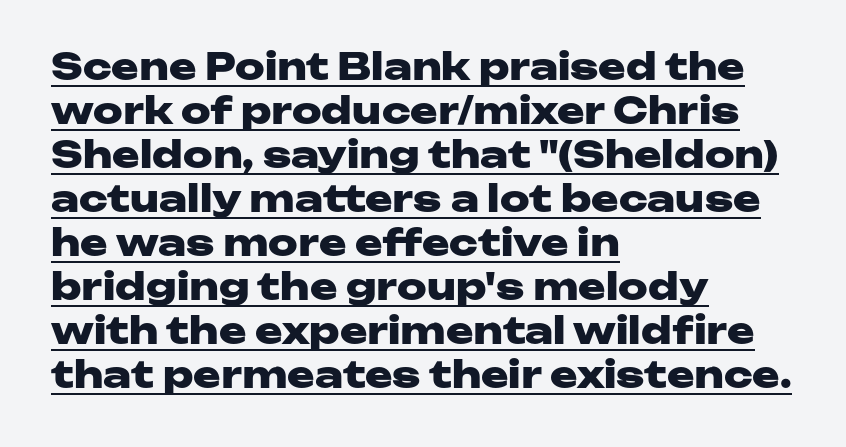
Q: Is the text bold? A: Yes.
Q: Is the text italic (slanted)? A: No, it is upright.
Q: Is the typeface a serif or a sans-serif typeface? A: Sans-serif.
Q: Is the text underlined? A: Yes.
Q: How is the paragraph aligned? A: Left-aligned.
Q: Is the spacing between letters normal or unusually wide? A: Normal.
Q: Width (condensed, normal, or wide)? A: Wide.
Q: Stroke contrast? A: Low.
Q: x-height? A: Medium.
Q: Monospaced? A: No.
